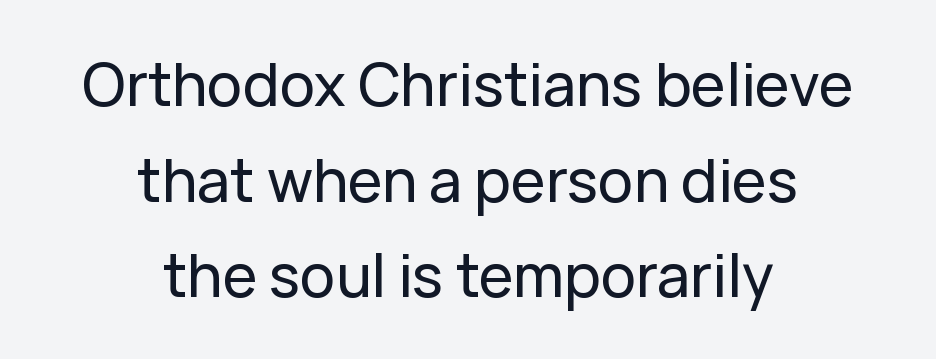
Do the characters align in a grid? No, the font is proportional. Vertical strokes here are truly vertical. A typesetter would call this zero additional tracking. Is there much room between lines? A standard amount, neither cramped nor airy. Alignment: centered.
